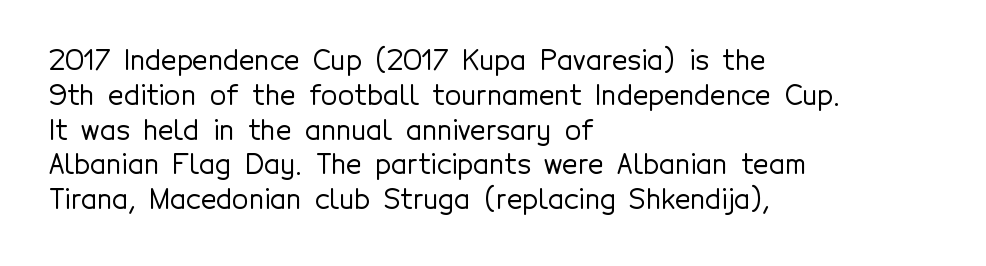
Q: Is the text italic (slanted)? A: No, it is upright.
Q: Is the text underlined? A: No.
Q: How is the paragraph aligned? A: Left-aligned.
Q: Is the spacing between letters normal or unusually wide? A: Normal.
Q: Is the spacing between lines tight, normal or loose? A: Normal.
